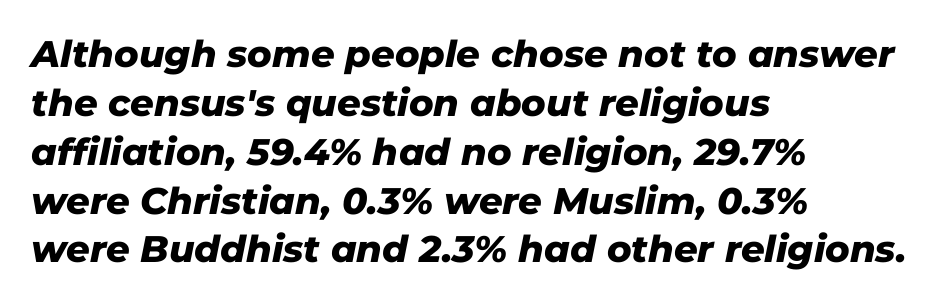
Caption: multi-line text, flush left, ragged right. The letters advance in unequal steps, a hallmark of proportional type. Vertically, the passage feels balanced, rows spaced as you'd expect. These lines were composed using italics.
